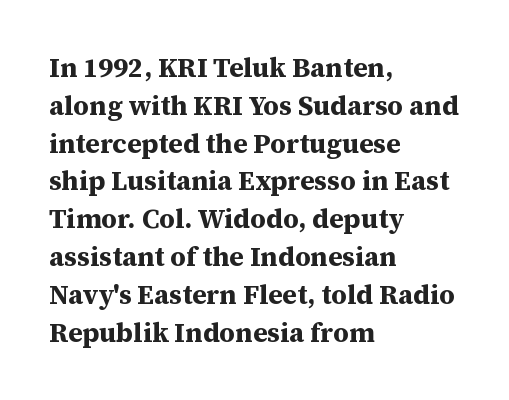
{"italic": "no", "bold": "yes", "underline": "no", "align": "left", "line_spacing": "normal", "line_spacing_ratio": 1.4, "letter_spacing": "normal", "letter_spacing_em": 0.0, "glyph_px": 27}
